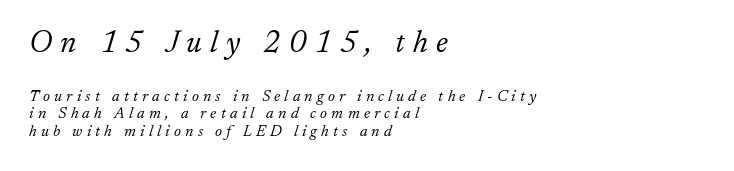
Q: Is the text bold? A: No.
Q: Is the text italic (slanted)? A: Yes, it leans right by about 17 degrees.
Q: Is the typeface a serif or a sans-serif typeface? A: Serif.
Q: Is the text underlined? A: No.
Q: How is the paragraph aligned? A: Left-aligned.
Q: Is the spacing between letters normal or unusually wide? A: Unusually wide.
Q: Is the spacing between lines tight, normal or loose? A: Tight.
Q: Which block of text is set in a larger size, the first (top) or the second (bottom)? A: The first (top) one.
Q: Width (condensed, normal, or wide)? A: Normal.
Q: Stroke contrast? A: Low.
Q: x-height? A: Small.
Q: Monospaced? A: No.
